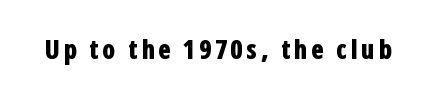
The image shows 26 px bold type, upright; set not underlined.
